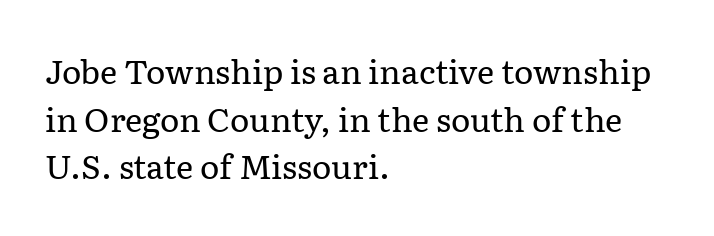
You could not count columns in this text — the font is proportionally spaced. The font's upright variant was chosen for this text. A quiet, ordinary-to-light weight characterises the typeface. The string is rendered with underlining switched off. The paragraph has a hard left edge and a soft right edge.
